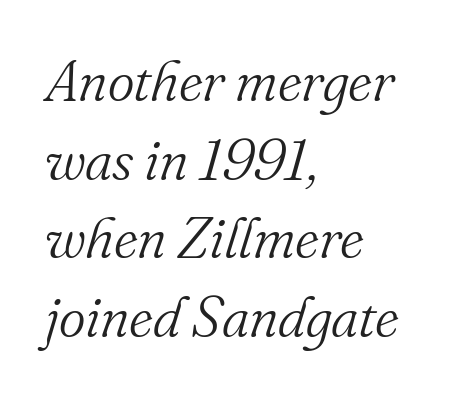
The image shows 57 px light serif type, italic (leaning right); set left-aligned, normal line spacing (1.38x), normal letter spacing, not underlined; medium stroke contrast and a small x-height.
